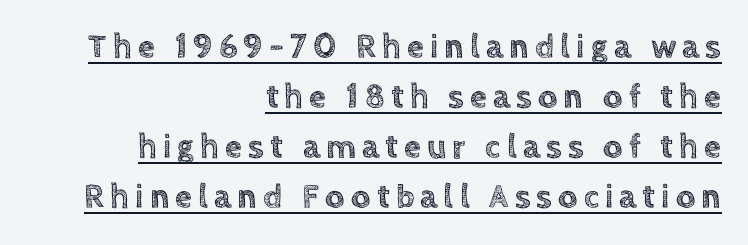
The image shows 34 px text type, upright; set right-aligned, normal line spacing (1.47x), underlined; a large x-height.
